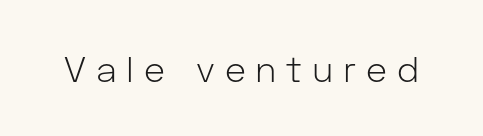
Q: Is the text bold? A: No.
Q: Is the text italic (slanted)? A: No, it is upright.
Q: Is the typeface a serif or a sans-serif typeface? A: Sans-serif.
Q: Is the text underlined? A: No.
Q: Is the spacing between letters normal or unusually wide? A: Unusually wide.
Q: Width (condensed, normal, or wide)? A: Normal.
Q: Stroke contrast? A: Low.
Q: x-height? A: Medium.
Q: Monospaced? A: No.
